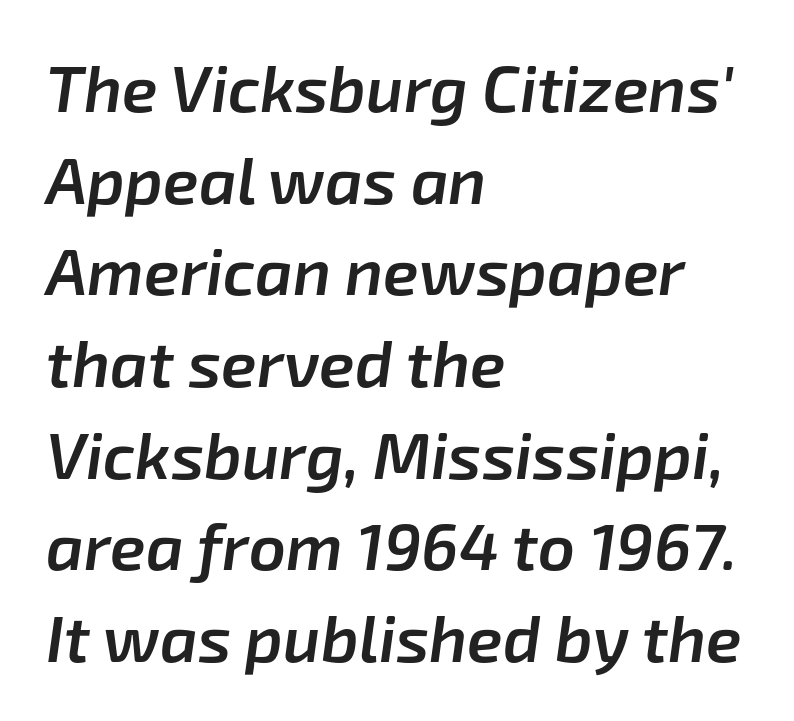
Compared with ordinary roman type, these characters are visibly tilted. These words are printed semibold, heavier than regular yet not bold. Tracking here is standard; glyphs follow each other at the usual distance. Is the block centered? No — it sits flush against the left margin. The passage shown is typed in a proportional face where columns would drift. Each row of text sits above clean, open space.
